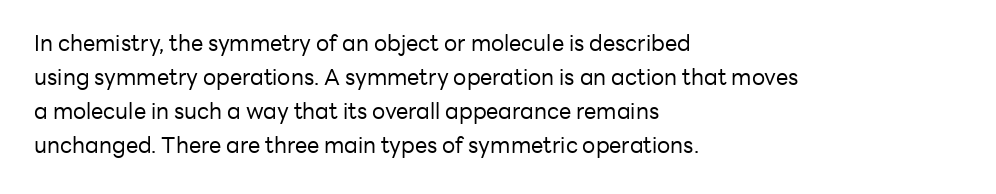
Q: Is the text bold? A: No.
Q: Is the text italic (slanted)? A: No, it is upright.
Q: Is the text underlined? A: No.
Q: How is the paragraph aligned? A: Left-aligned.
Q: Is the spacing between letters normal or unusually wide? A: Normal.
Q: Is the spacing between lines tight, normal or loose? A: Normal.
